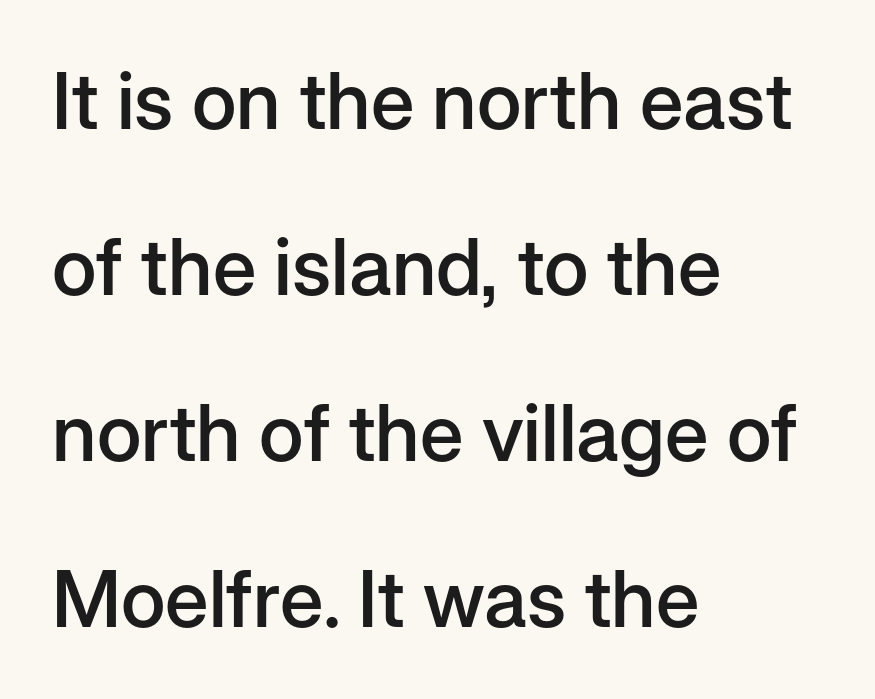
The image shows 79 px semibold sans-serif type, upright; set left-aligned, loose line spacing (2.1x), normal letter spacing, not underlined; low stroke contrast and a medium x-height.
